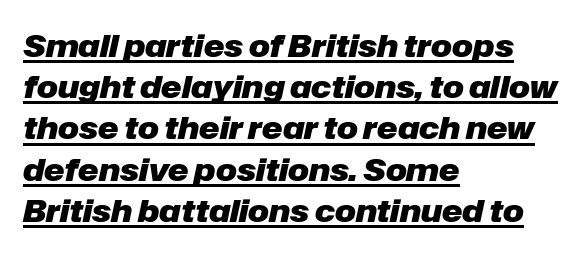
How are the letters spaced? Ordinarily, with no added tracking. Tall strokes in this sample are angled rather than plumb. This sample carries an underscore along the baseline area. Leading matches the norm, producing a regular column. Weight: bold. A student would call this left alignment; a typographer would say flush left, rag right.
